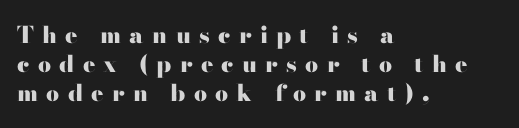
{"italic": "no", "bold": "yes", "underline": "no", "align": "left", "line_spacing": "normal", "line_spacing_ratio": 1.26, "letter_spacing": "wide", "letter_spacing_em": 0.36, "glyph_px": 23}
